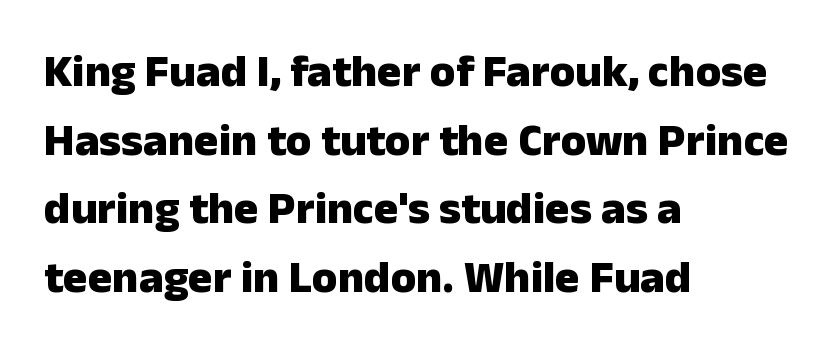
Q: Is the text bold? A: Yes.
Q: Is the text italic (slanted)? A: No, it is upright.
Q: Is the typeface a serif or a sans-serif typeface? A: Sans-serif.
Q: Is the text underlined? A: No.
Q: How is the paragraph aligned? A: Left-aligned.
Q: Is the spacing between letters normal or unusually wide? A: Normal.
Q: Is the spacing between lines tight, normal or loose? A: Normal.
Q: Width (condensed, normal, or wide)? A: Normal.
Q: Stroke contrast? A: Low.
Q: x-height? A: Medium.
Q: Monospaced? A: No.
